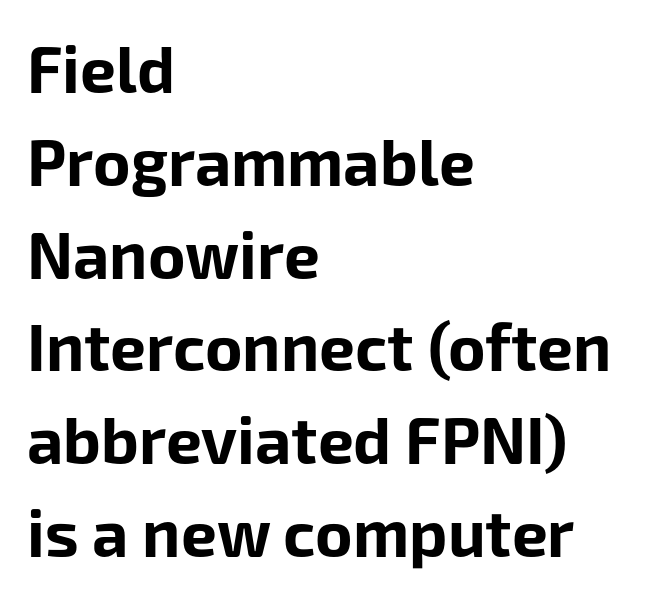
Characters follow at the spacing the type designer built in. When letters stand straight like this, we call the style roman or upright. In terms of weight, the rendering is a true, heavy bold. Serif or sans? Sans — the stroke terminals are bare. Underlining? Definitely not there. Horizontal alignment here is leftward, the default for most running prose.
